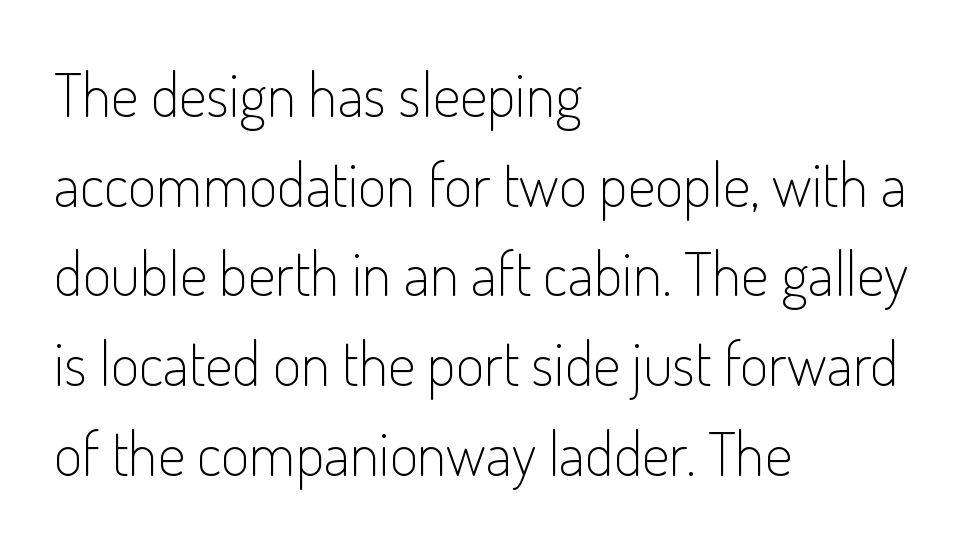
Q: Is the text bold? A: No.
Q: Is the text italic (slanted)? A: No, it is upright.
Q: Is the typeface a serif or a sans-serif typeface? A: Sans-serif.
Q: Is the text underlined? A: No.
Q: How is the paragraph aligned? A: Left-aligned.
Q: Is the spacing between letters normal or unusually wide? A: Normal.
Q: Is the spacing between lines tight, normal or loose? A: Normal.
Q: Width (condensed, normal, or wide)? A: Condensed.
Q: Stroke contrast? A: Low.
Q: x-height? A: Small.
Q: Monospaced? A: No.
